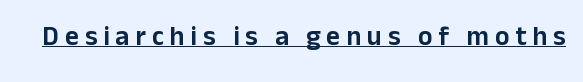
{"italic": "no", "underline": "yes", "letter_spacing": "wide", "letter_spacing_em": 0.22, "glyph_px": 27}
